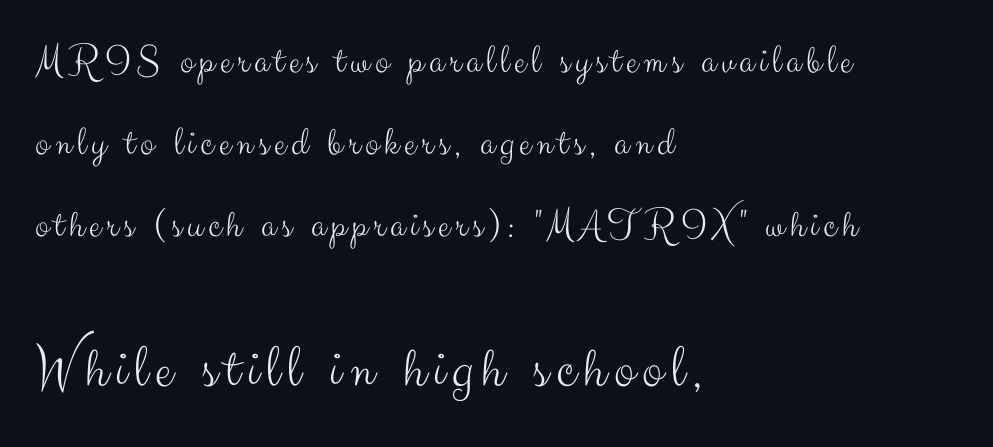
{"serif": "no", "bold": "no", "weight": "light", "width": "normal", "stroke_contrast": "medium", "x_height": "small", "monospaced": "no", "underline": "no", "align": "left", "line_spacing": "loose", "line_spacing_ratio": 2.0, "larger_block": "second", "size_ratio": 1.49, "glyph_px": 61}
